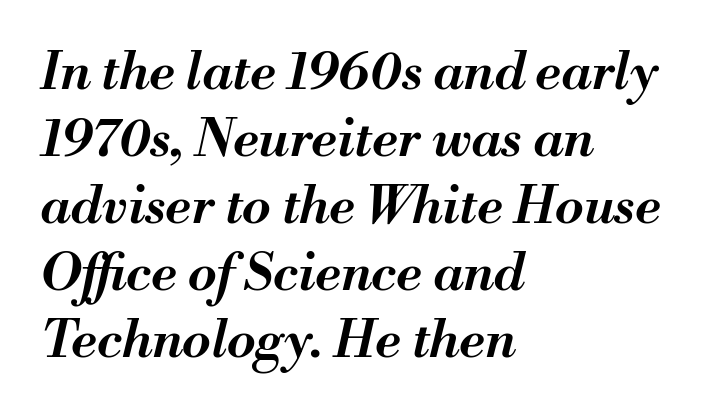
On the weight axis this lands at semibold, roughly 600. Compared with typical body copy, the letter spacing here is the same. Rows of type keep a routine distance in the vertical direction. Do the characters align in a grid? No, the font is proportional. Underline: absent. Rendered with sloped, italic letterforms.
